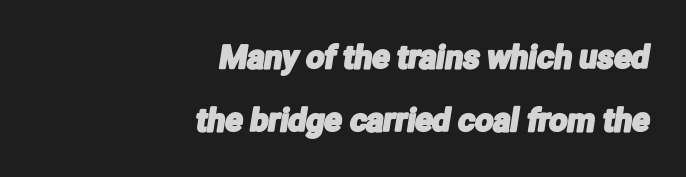
Leftover space on each line is placed entirely before the opening word. Spacing verdict: proportional, widths tailored to each character. Each row of text sits above clean, open space. Nope, no serifs anywhere on these letters. Horizontal bands of white between lines are thick stripes.
